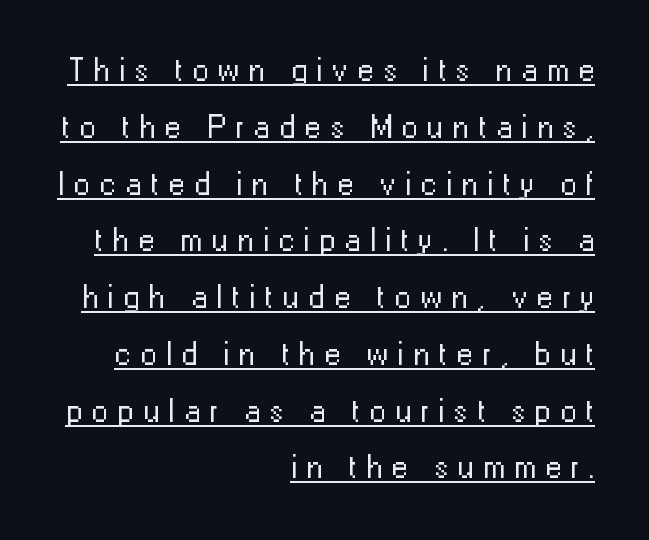
Q: Is the text bold? A: No.
Q: Is the text italic (slanted)? A: No, it is upright.
Q: Is the typeface a serif or a sans-serif typeface? A: Sans-serif.
Q: Is the text underlined? A: Yes.
Q: How is the paragraph aligned? A: Right-aligned.
Q: Is the spacing between letters normal or unusually wide? A: Unusually wide.
Q: Width (condensed, normal, or wide)? A: Normal.
Q: Stroke contrast? A: Low.
Q: x-height? A: Medium.
Q: Monospaced? A: No.
